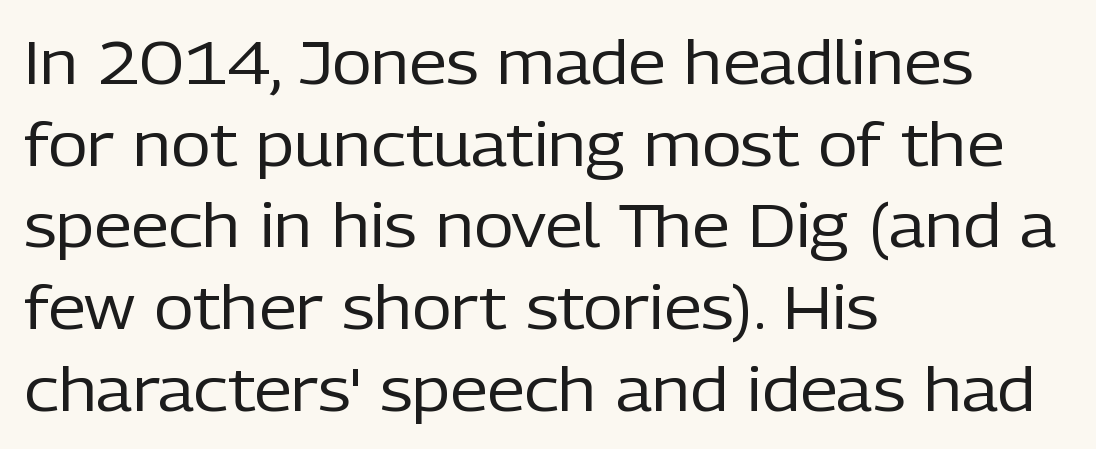
{"serif": "no", "italic": "no", "bold": "no", "weight": "regular", "width": "normal", "stroke_contrast": "low", "x_height": "medium", "monospaced": "no", "underline": "no", "align": "left", "line_spacing": "normal", "line_spacing_ratio": 1.34, "letter_spacing": "normal", "letter_spacing_em": 0.0, "glyph_px": 61}
